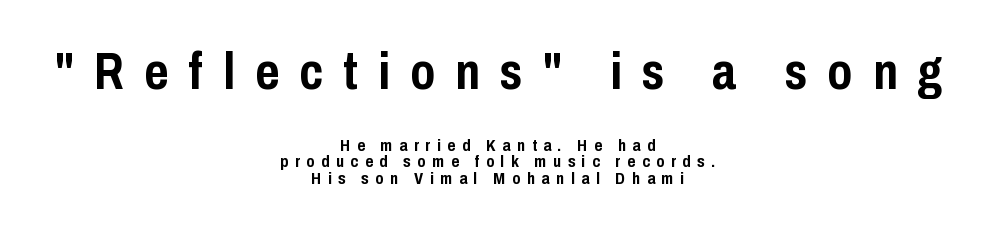
Q: Is the text bold? A: Yes.
Q: Is the text italic (slanted)? A: No, it is upright.
Q: Is the typeface a serif or a sans-serif typeface? A: Sans-serif.
Q: Is the text underlined? A: No.
Q: How is the paragraph aligned? A: Centered.
Q: Is the spacing between letters normal or unusually wide? A: Unusually wide.
Q: Is the spacing between lines tight, normal or loose? A: Tight.
Q: Which block of text is set in a larger size, the first (top) or the second (bottom)? A: The first (top) one.
Q: Width (condensed, normal, or wide)? A: Condensed.
Q: Stroke contrast? A: Low.
Q: x-height? A: Medium.
Q: Monospaced? A: No.
